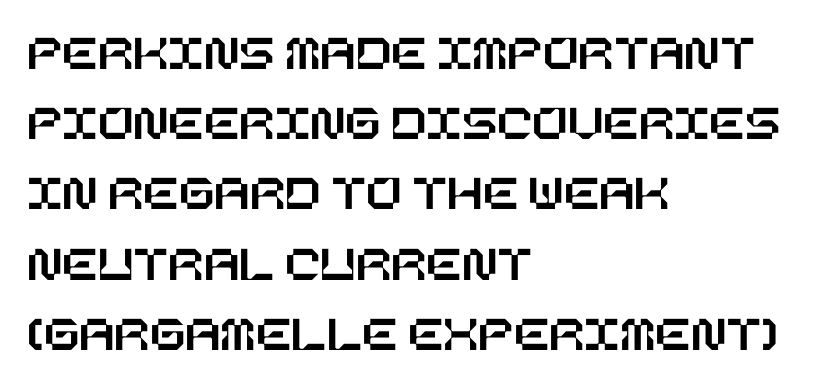
Q: Is the text italic (slanted)? A: No, it is upright.
Q: Is the text underlined? A: No.
Q: How is the paragraph aligned? A: Left-aligned.
Q: Is the spacing between letters normal or unusually wide? A: Normal.
Q: Is the spacing between lines tight, normal or loose? A: Normal.
Q: Width (condensed, normal, or wide)? A: Normal.
Q: Stroke contrast? A: Low.
Q: x-height? A: Large.
